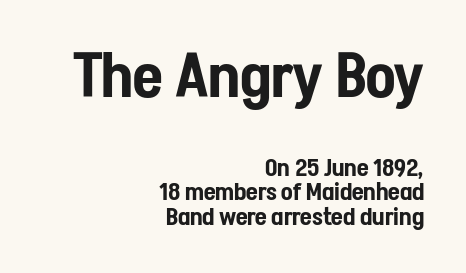
Q: Is the text italic (slanted)? A: No, it is upright.
Q: Is the typeface a serif or a sans-serif typeface? A: Sans-serif.
Q: Is the text underlined? A: No.
Q: How is the paragraph aligned? A: Right-aligned.
Q: Is the spacing between letters normal or unusually wide? A: Normal.
Q: Is the spacing between lines tight, normal or loose? A: Tight.
Q: Which block of text is set in a larger size, the first (top) or the second (bottom)? A: The first (top) one.
Q: Width (condensed, normal, or wide)? A: Condensed.
Q: Stroke contrast? A: Low.
Q: x-height? A: Medium.
Q: Monospaced? A: No.
